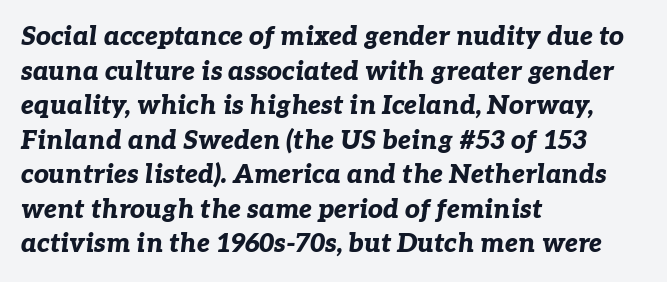
Casual observation: everything's shoved over to the left. Students, observe: this is what conventionally led text looks like. The face used here is rendered with its standard letterfit. Pretty heavy lettering here — definitely bold. The specimen omits any rule beneath the text block's lines. These lines were composed using italics.
